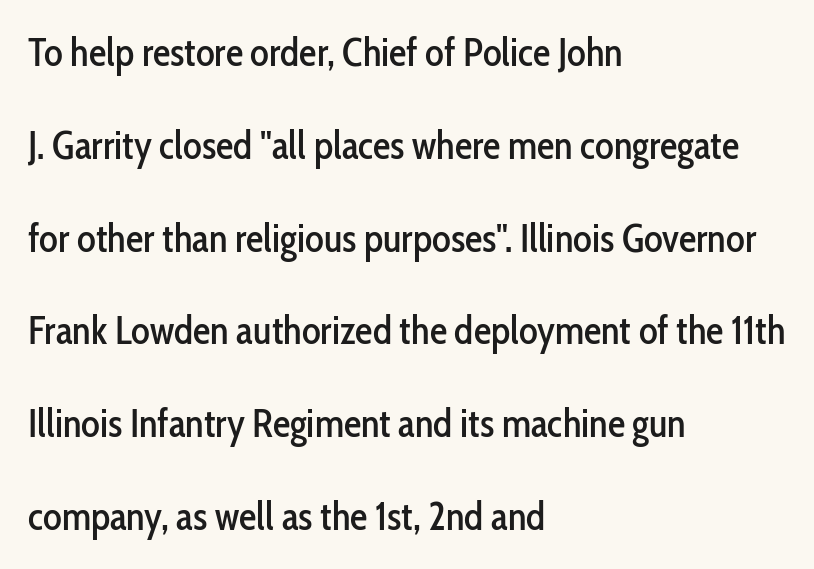
Q: Is the text italic (slanted)? A: No, it is upright.
Q: Is the typeface a serif or a sans-serif typeface? A: Sans-serif.
Q: Is the text underlined? A: No.
Q: How is the paragraph aligned? A: Left-aligned.
Q: Is the spacing between letters normal or unusually wide? A: Normal.
Q: Is the spacing between lines tight, normal or loose? A: Loose.
Q: Width (condensed, normal, or wide)? A: Condensed.
Q: Stroke contrast? A: Low.
Q: x-height? A: Medium.
Q: Monospaced? A: No.
